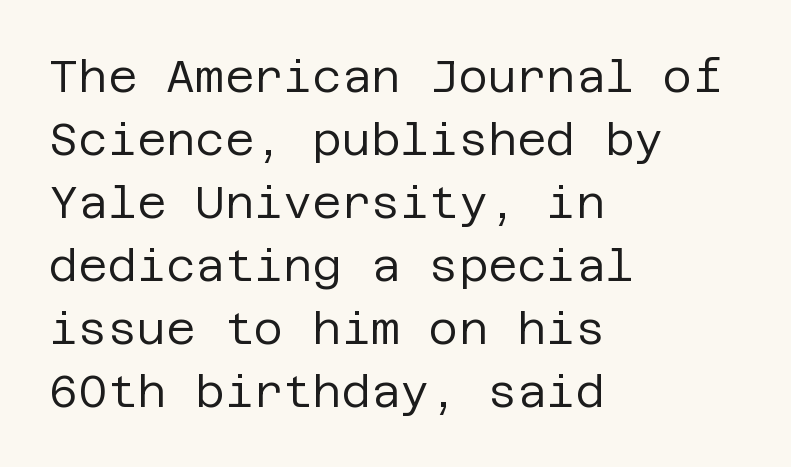
The image shows 45 px regular-weight sans-serif type, upright; set left-aligned, normal line spacing (1.4x), normal letter spacing, not underlined; low stroke contrast and a large x-height.
